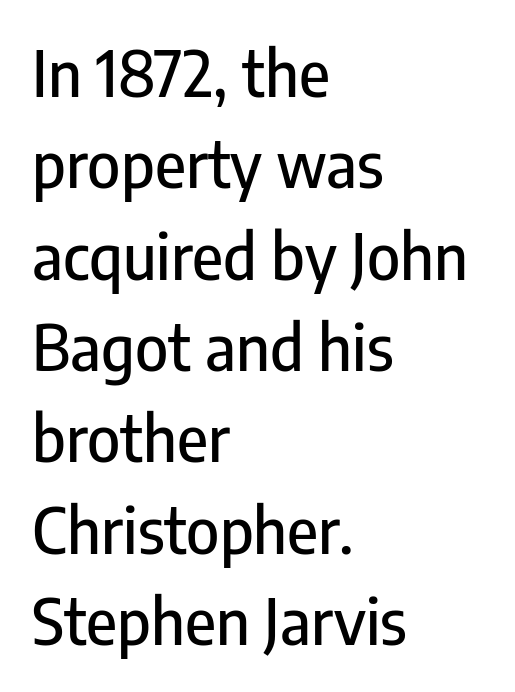
The image shows 63 px condensed sans-serif type, upright; set left-aligned, normal line spacing (1.45x), normal letter spacing, not underlined; low stroke contrast and a medium x-height.
